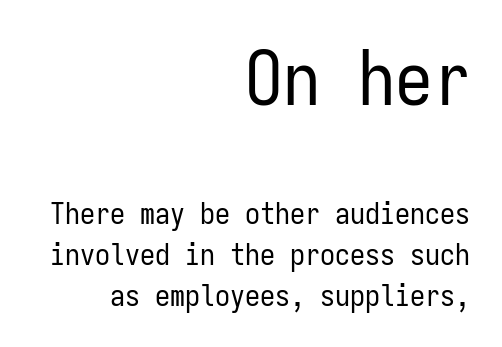
{"serif": "no", "italic": "no", "bold": "no", "weight": "regular", "width": "condensed", "stroke_contrast": "low", "x_height": "medium", "monospaced": "yes", "underline": "no", "align": "right", "line_spacing": "normal", "line_spacing_ratio": 1.37, "letter_spacing": "normal", "letter_spacing_em": 0.0, "larger_block": "first", "size_ratio": 2.5, "glyph_px": 75}
